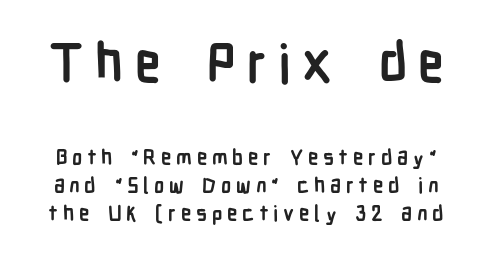
The image shows 52 px semibold, condensed sans-serif type, upright; set normal line spacing (1.32x), unusually wide letter spacing (+0.22 em), not underlined; the first (top) block is 2.48x larger; low stroke contrast and a medium x-height.
